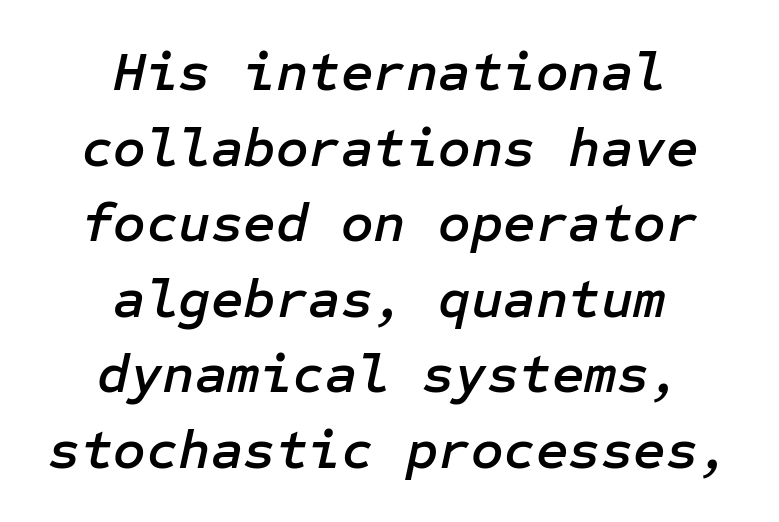
Vertical spacing — default. Has an underline been added? It has not. The setting favours the middle, as headings and verse often do. When letters slant like this, we call the style italic. Each word holds together tightly as a unit, with standard inter-letter gaps.
